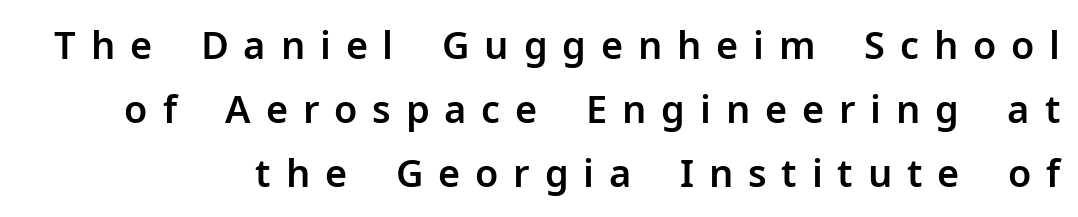
Q: Is the text italic (slanted)? A: No, it is upright.
Q: Is the typeface a serif or a sans-serif typeface? A: Sans-serif.
Q: Is the text underlined? A: No.
Q: How is the paragraph aligned? A: Right-aligned.
Q: Is the spacing between letters normal or unusually wide? A: Unusually wide.
Q: Is the spacing between lines tight, normal or loose? A: Normal.
Q: Width (condensed, normal, or wide)? A: Normal.
Q: Stroke contrast? A: Low.
Q: x-height? A: Medium.
Q: Monospaced? A: No.
